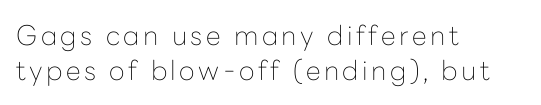
Q: Is the text bold? A: No.
Q: Is the text italic (slanted)? A: No, it is upright.
Q: Is the text underlined? A: No.
Q: How is the paragraph aligned? A: Left-aligned.
Q: Is the spacing between lines tight, normal or loose? A: Normal.
